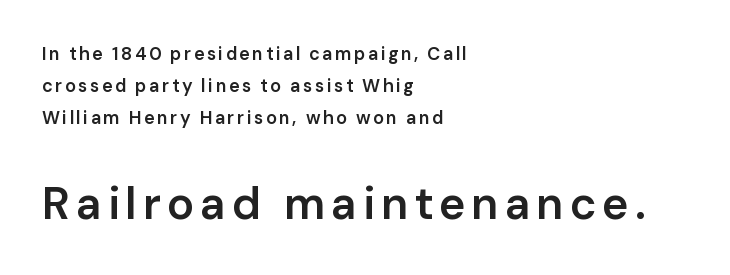
{"serif": "no", "italic": "no", "bold": "semi", "weight": "semibold", "width": "normal", "stroke_contrast": "low", "x_height": "medium", "monospaced": "no", "underline": "no", "align": "left", "line_spacing_ratio": 1.77, "larger_block": "second", "size_ratio": 2.5, "glyph_px": 45}
